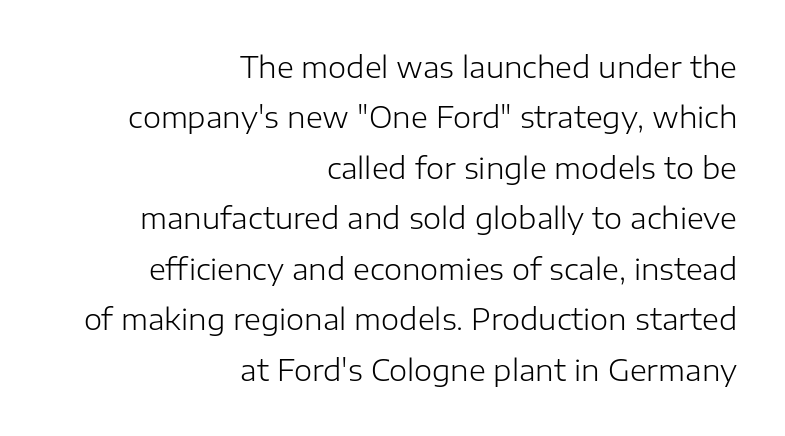
Q: Is the text bold? A: No.
Q: Is the text italic (slanted)? A: No, it is upright.
Q: Is the typeface a serif or a sans-serif typeface? A: Sans-serif.
Q: Is the text underlined? A: No.
Q: How is the paragraph aligned? A: Right-aligned.
Q: Is the spacing between letters normal or unusually wide? A: Normal.
Q: Width (condensed, normal, or wide)? A: Normal.
Q: Stroke contrast? A: Low.
Q: x-height? A: Medium.
Q: Monospaced? A: No.
